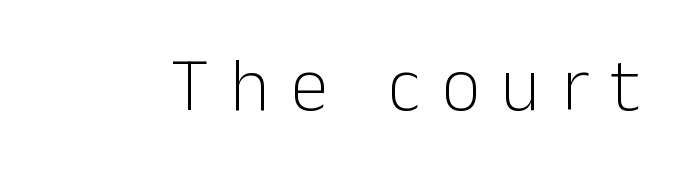
Q: Is the text bold? A: No.
Q: Is the text italic (slanted)? A: No, it is upright.
Q: Is the typeface a serif or a sans-serif typeface? A: Sans-serif.
Q: Is the text underlined? A: No.
Q: Is the spacing between letters normal or unusually wide? A: Unusually wide.
Q: Width (condensed, normal, or wide)? A: Normal.
Q: Stroke contrast? A: Low.
Q: x-height? A: Medium.
Q: Monospaced? A: No.
